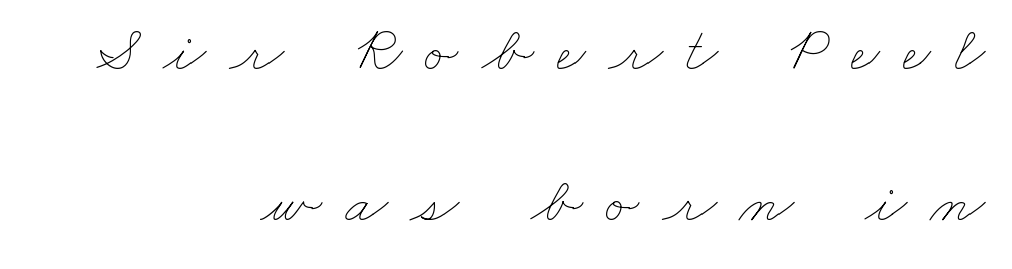
The image shows 63 px thin, wide type; set right-aligned, loose line spacing (2.39x), unusually wide letter spacing (+0.36 em), not underlined; low stroke contrast and a small x-height.
